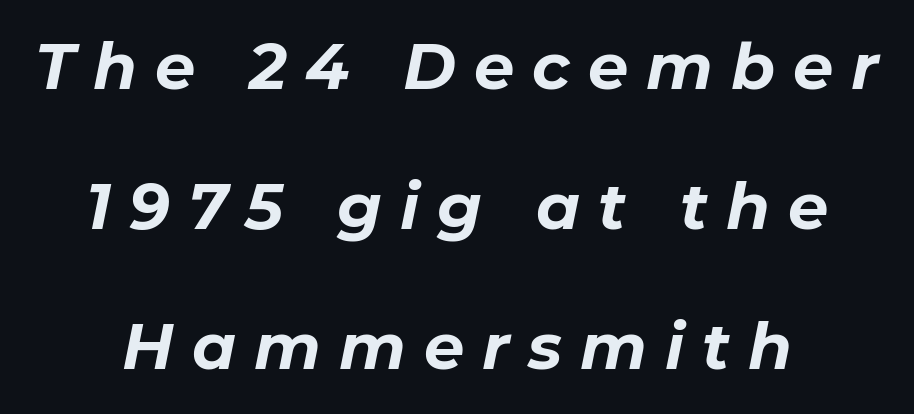
Q: Is the text bold? A: Yes.
Q: Is the text italic (slanted)? A: Yes, it leans right by about 11 degrees.
Q: Is the text underlined? A: No.
Q: How is the paragraph aligned? A: Centered.
Q: Is the spacing between letters normal or unusually wide? A: Unusually wide.
Q: Is the spacing between lines tight, normal or loose? A: Loose.
Q: Width (condensed, normal, or wide)? A: Normal.
Q: Stroke contrast? A: Low.
Q: x-height? A: Medium.
Q: Monospaced? A: No.
